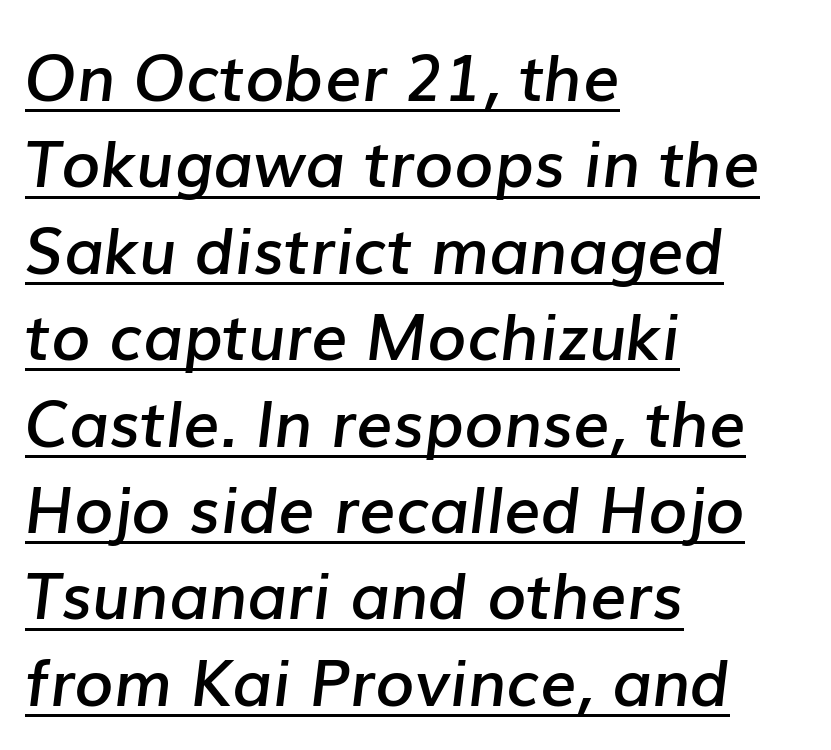
{"italic": "yes", "lean": "right", "slant_degrees": 7, "bold": "semi", "weight": "semibold", "width": "normal", "stroke_contrast": "low", "x_height": "medium", "monospaced": "no", "underline": "yes", "align": "left", "line_spacing": "normal", "line_spacing_ratio": 1.35, "letter_spacing": "normal", "letter_spacing_em": 0.0, "glyph_px": 64}
